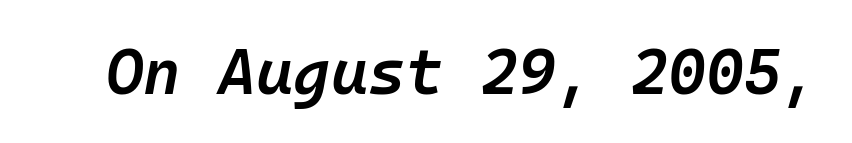
{"italic": "yes", "lean": "right", "slant_degrees": 10, "bold": "semi", "weight": "semibold", "width": "normal", "stroke_contrast": "low", "x_height": "medium", "monospaced": "yes", "underline": "no", "letter_spacing": "normal", "letter_spacing_em": 0.0, "glyph_px": 64}
